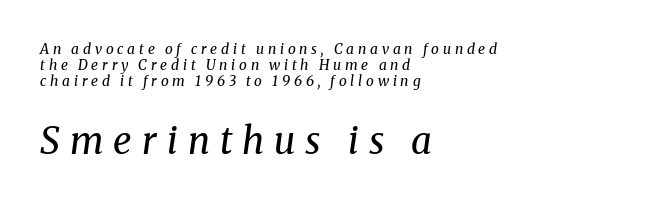
Tracking here is generous; glyphs stand well apart from one another. Left-aligned paragraph, ragged on the right. Is there much room between lines? No — they nearly touch. Does the lettering tilt? It does — this is italic.
